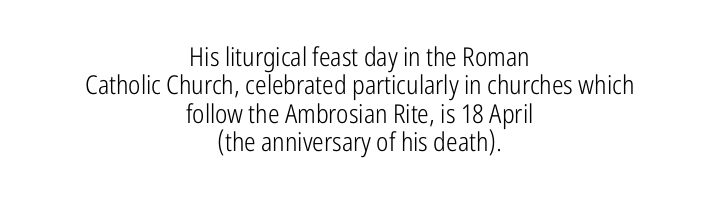
Q: Is the text bold? A: No.
Q: Is the text italic (slanted)? A: No, it is upright.
Q: Is the text underlined? A: No.
Q: How is the paragraph aligned? A: Centered.
Q: Is the spacing between letters normal or unusually wide? A: Normal.
Q: Is the spacing between lines tight, normal or loose? A: Tight.
